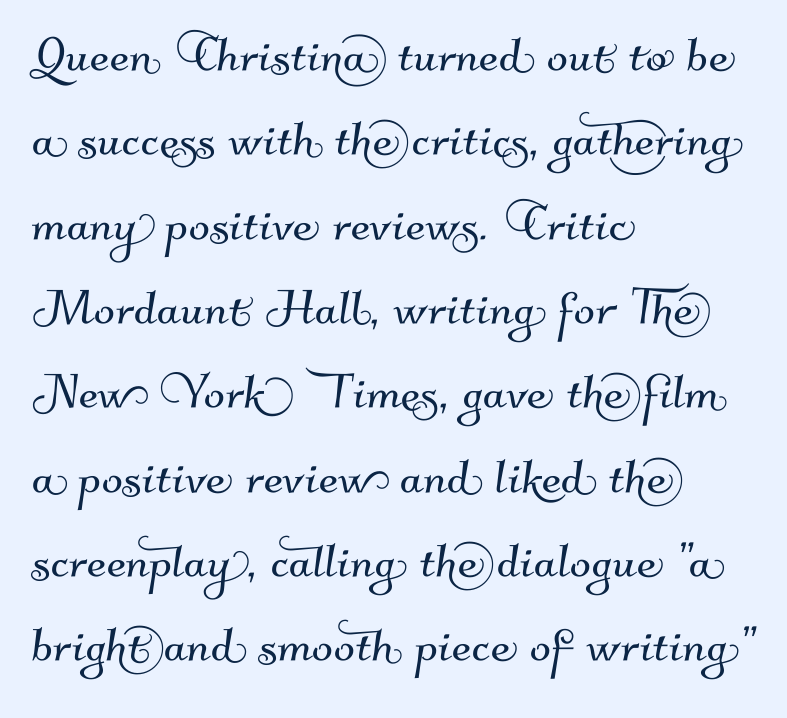
{"serif": "no", "width": "normal", "stroke_contrast": "medium", "x_height": "small", "monospaced": "no", "underline": "no", "align": "left", "line_spacing": "normal", "line_spacing_ratio": 1.36, "letter_spacing": "normal", "letter_spacing_em": 0.0, "glyph_px": 62}
